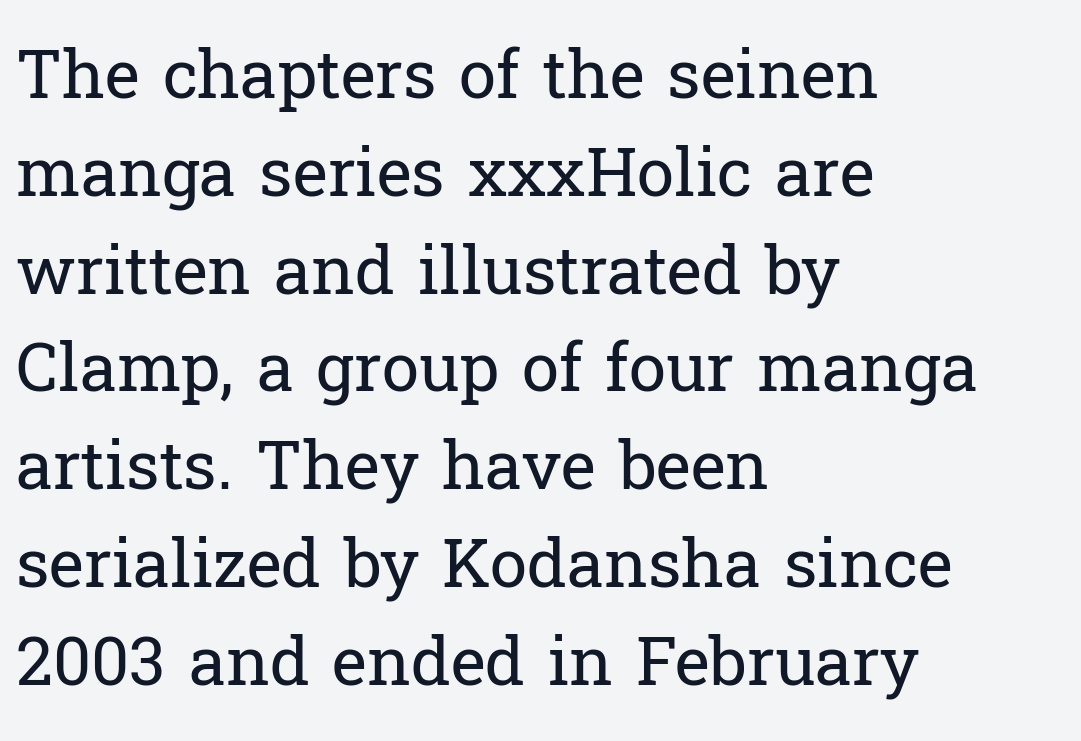
Q: Is the text bold? A: No.
Q: Is the text italic (slanted)? A: No, it is upright.
Q: Is the typeface a serif or a sans-serif typeface? A: Serif.
Q: Is the text underlined? A: No.
Q: How is the paragraph aligned? A: Left-aligned.
Q: Is the spacing between letters normal or unusually wide? A: Normal.
Q: Is the spacing between lines tight, normal or loose? A: Normal.
Q: Width (condensed, normal, or wide)? A: Normal.
Q: Stroke contrast? A: Low.
Q: x-height? A: Medium.
Q: Monospaced? A: No.
